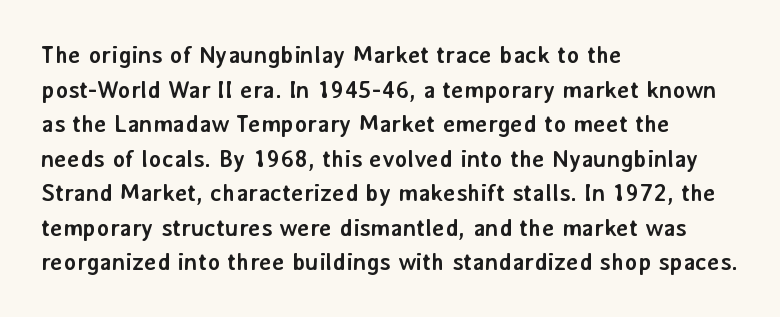
Q: Is the text bold? A: Yes.
Q: Is the text italic (slanted)? A: No, it is upright.
Q: Is the text underlined? A: No.
Q: How is the paragraph aligned? A: Left-aligned.
Q: Is the spacing between letters normal or unusually wide? A: Normal.
Q: Is the spacing between lines tight, normal or loose? A: Normal.
